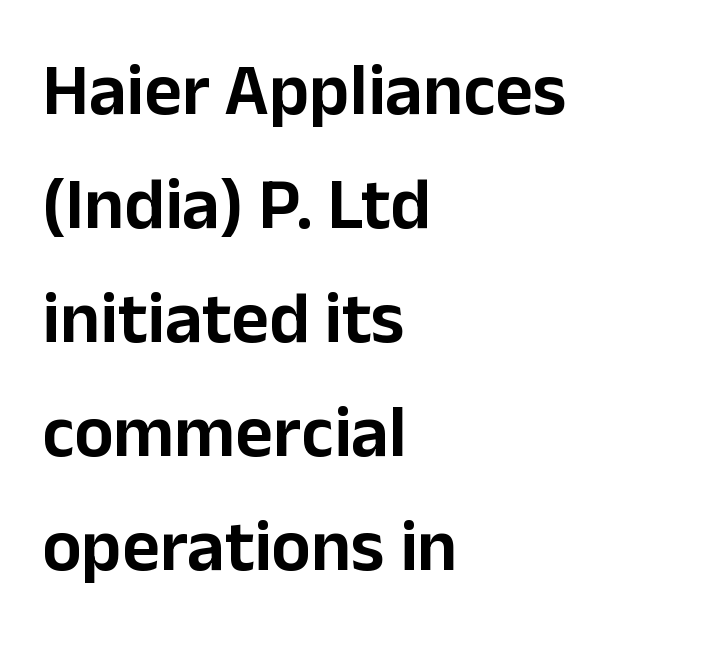
{"serif": "no", "italic": "no", "width": "normal", "stroke_contrast": "low", "x_height": "medium", "monospaced": "no", "underline": "no", "align": "left", "line_spacing": "normal", "line_spacing_ratio": 1.56, "letter_spacing": "normal", "letter_spacing_em": 0.0, "glyph_px": 73}
